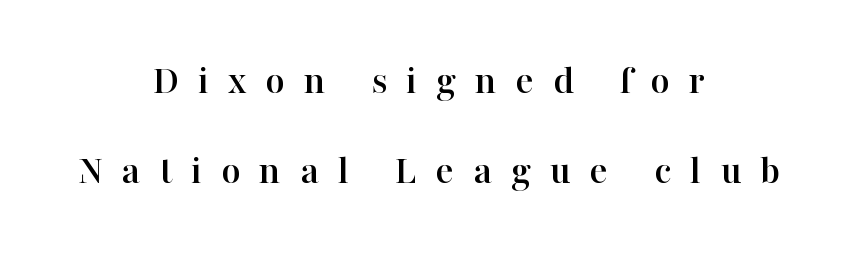
{"serif": "yes", "italic": "no", "width": "normal", "stroke_contrast": "high", "x_height": "medium", "monospaced": "no", "underline": "no", "align": "center", "line_spacing": "loose", "line_spacing_ratio": 2.15, "letter_spacing": "wide", "letter_spacing_em": 0.45, "glyph_px": 42}
